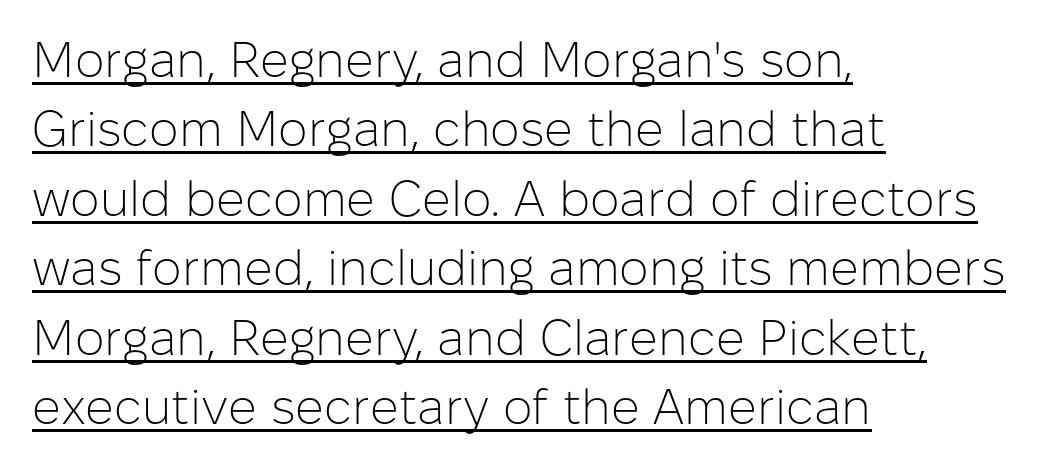
Q: Is the text bold? A: No.
Q: Is the text italic (slanted)? A: No, it is upright.
Q: Is the typeface a serif or a sans-serif typeface? A: Sans-serif.
Q: Is the text underlined? A: Yes.
Q: How is the paragraph aligned? A: Left-aligned.
Q: Is the spacing between letters normal or unusually wide? A: Normal.
Q: Is the spacing between lines tight, normal or loose? A: Normal.
Q: Width (condensed, normal, or wide)? A: Normal.
Q: Stroke contrast? A: Low.
Q: x-height? A: Medium.
Q: Monospaced? A: No.
